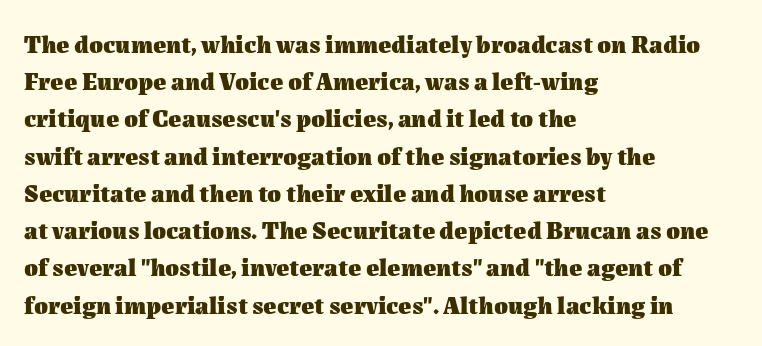
{"italic": "no", "bold": "yes", "underline": "no", "align": "left", "line_spacing": "normal", "line_spacing_ratio": 1.49, "letter_spacing": "normal", "letter_spacing_em": 0.0, "glyph_px": 25}
